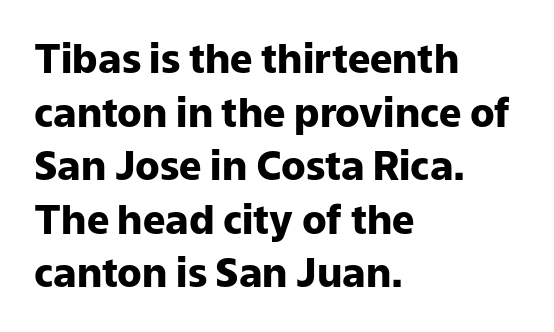
Notice how the stems are strictly vertical — no italics here. Leading matches the norm, producing a regular column. One-word summary of the alignment: left. Nothing unusual about the tracking: characters are spaced as the font intends. Proportional: the letters do not fall into vertical columns.
